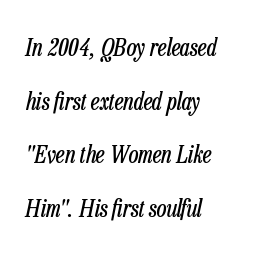
The type is set solid horizontally, with unmodified tracking. These lines stand farther apart than default settings would place them. No word sits above an underline. The specimen reads as italic at a glance. Teacher's note: observe the even left margin — that is flush-left alignment. The weight tops out at a normal text grade.
